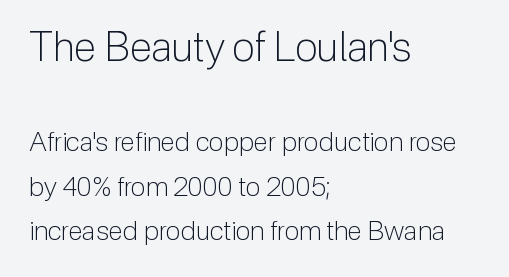
Q: Is the text bold? A: No.
Q: Is the text italic (slanted)? A: No, it is upright.
Q: Is the typeface a serif or a sans-serif typeface? A: Sans-serif.
Q: Is the text underlined? A: No.
Q: How is the paragraph aligned? A: Left-aligned.
Q: Is the spacing between letters normal or unusually wide? A: Normal.
Q: Is the spacing between lines tight, normal or loose? A: Normal.
Q: Which block of text is set in a larger size, the first (top) or the second (bottom)? A: The first (top) one.
Q: Width (condensed, normal, or wide)? A: Normal.
Q: Stroke contrast? A: Low.
Q: x-height? A: Medium.
Q: Monospaced? A: No.
